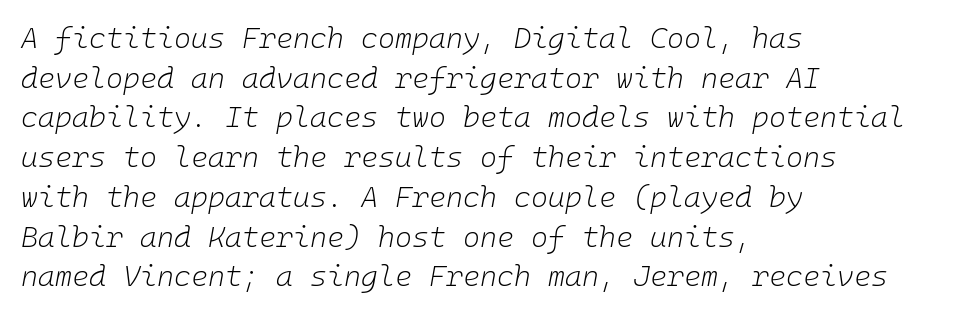
Would a proofreader flag this as italicized? Yes. Where is the straight margin? On the left. Observe the ordinary spacing: letters are neighbours, not strangers. Vertical stems look standard width or narrower in stroke. Leading matches the norm, producing a regular column. A clean baseline with only descenders dipping below it.
